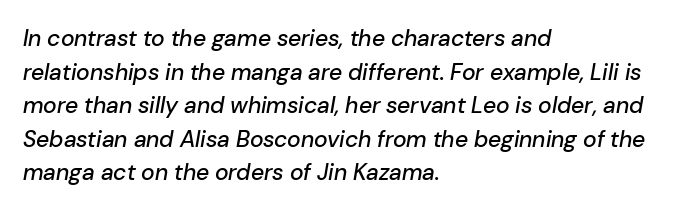
{"italic": "yes", "lean": "right", "slant_degrees": 10, "underline": "no", "align": "left", "line_spacing": "normal", "line_spacing_ratio": 1.46, "letter_spacing": "normal", "letter_spacing_em": 0.0, "glyph_px": 23}
